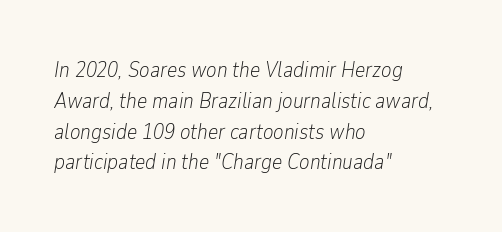
Between one letter and the next there's only the usual sliver of space. Honestly, the row spacing looks completely unremarkable. The baseline area is clear. No letter is thick-stroked: the sample isn't bold. Observe the lean: these are italic letterforms. Layout note: lines flush left.
